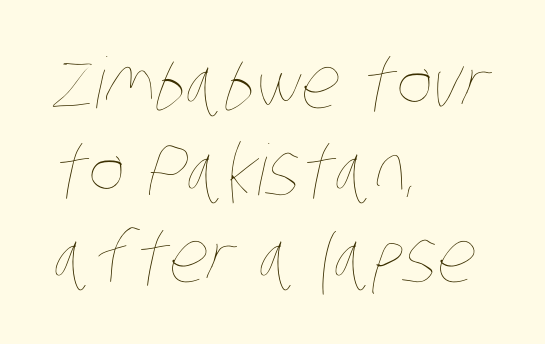
Q: Is the text bold? A: No.
Q: Is the text underlined? A: No.
Q: How is the paragraph aligned? A: Left-aligned.
Q: Is the spacing between letters normal or unusually wide? A: Normal.
Q: Width (condensed, normal, or wide)? A: Condensed.
Q: Stroke contrast? A: Low.
Q: x-height? A: Large.
Q: Monospaced? A: No.
